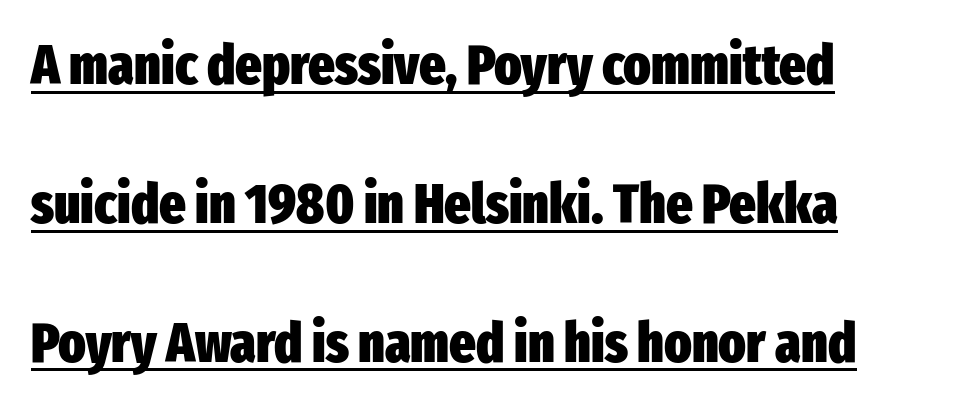
Q: Is the text bold? A: Yes.
Q: Is the text italic (slanted)? A: No, it is upright.
Q: Is the typeface a serif or a sans-serif typeface? A: Sans-serif.
Q: Is the text underlined? A: Yes.
Q: Is the spacing between letters normal or unusually wide? A: Normal.
Q: Is the spacing between lines tight, normal or loose? A: Loose.
Q: Width (condensed, normal, or wide)? A: Condensed.
Q: Stroke contrast? A: Low.
Q: x-height? A: Medium.
Q: Monospaced? A: No.
